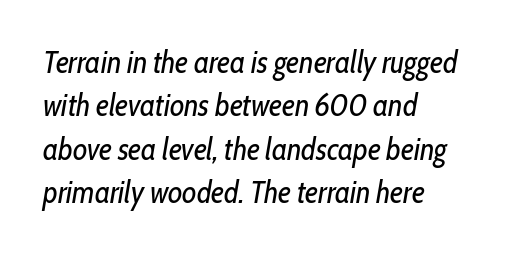
{"italic": "yes", "lean": "right", "slant_degrees": 10, "bold": "no", "weight": "regular", "width": "condensed", "stroke_contrast": "low", "x_height": "medium", "monospaced": "no", "underline": "no", "align": "left", "line_spacing": "normal", "line_spacing_ratio": 1.4, "letter_spacing": "normal", "letter_spacing_em": 0.0, "glyph_px": 31}
